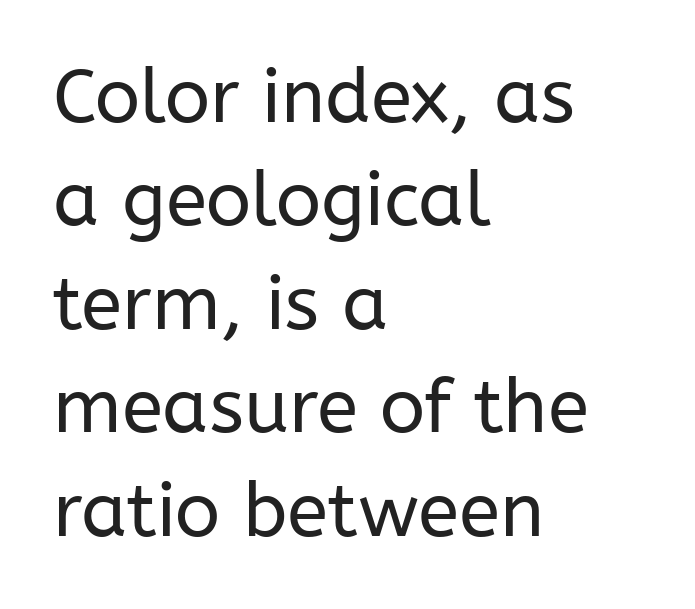
The image shows 75 px regular-weight sans-serif type, upright; set left-aligned, normal line spacing (1.38x), normal letter spacing, not underlined; low stroke contrast and a medium x-height.
